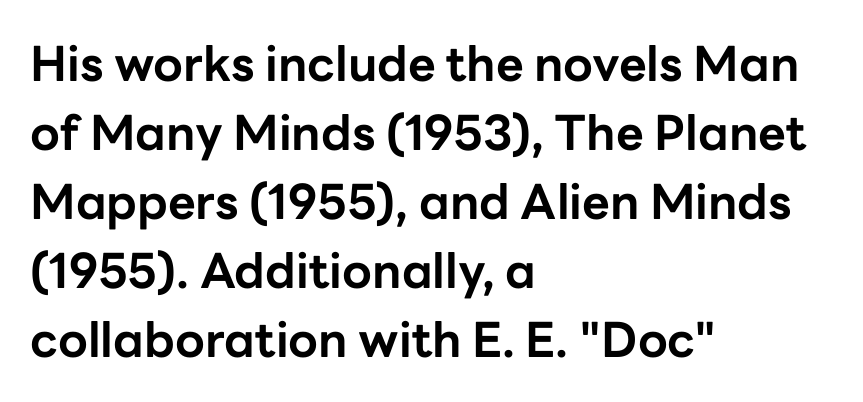
Q: Is the text bold? A: Yes.
Q: Is the text italic (slanted)? A: No, it is upright.
Q: Is the typeface a serif or a sans-serif typeface? A: Sans-serif.
Q: Is the text underlined? A: No.
Q: How is the paragraph aligned? A: Left-aligned.
Q: Is the spacing between letters normal or unusually wide? A: Normal.
Q: Is the spacing between lines tight, normal or loose? A: Normal.
Q: Width (condensed, normal, or wide)? A: Normal.
Q: Stroke contrast? A: Low.
Q: x-height? A: Medium.
Q: Monospaced? A: No.
